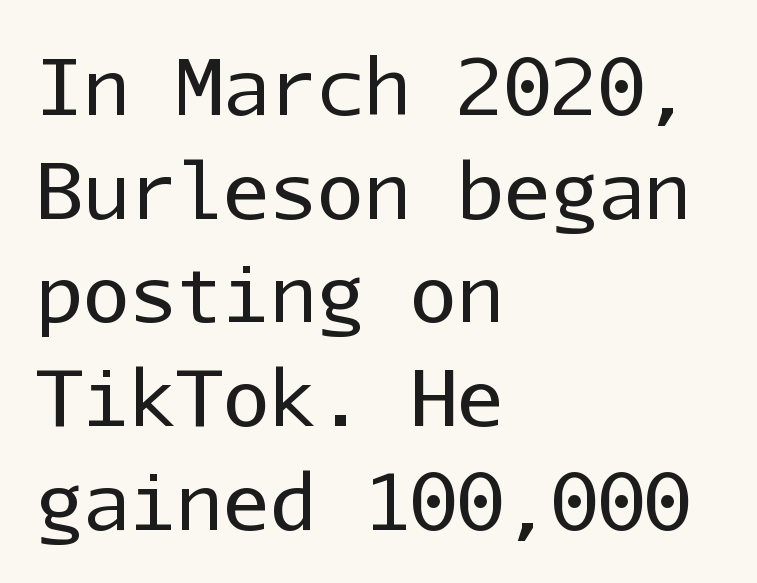
Q: Is the text bold? A: No.
Q: Is the text italic (slanted)? A: No, it is upright.
Q: Is the typeface a serif or a sans-serif typeface? A: Sans-serif.
Q: Is the text underlined? A: No.
Q: How is the paragraph aligned? A: Left-aligned.
Q: Is the spacing between letters normal or unusually wide? A: Normal.
Q: Is the spacing between lines tight, normal or loose? A: Normal.
Q: Width (condensed, normal, or wide)? A: Normal.
Q: Stroke contrast? A: Low.
Q: x-height? A: Medium.
Q: Monospaced? A: Yes.
